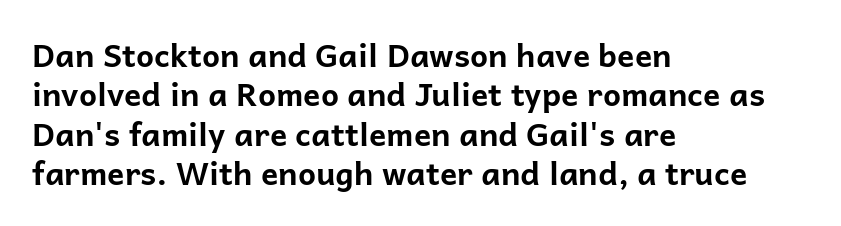
{"serif": "no", "italic": "no", "bold": "yes", "weight": "bold", "width": "normal", "stroke_contrast": "low", "x_height": "medium", "monospaced": "no", "underline": "no", "align": "left", "line_spacing_ratio": 1.23, "letter_spacing": "normal", "letter_spacing_em": 0.0, "glyph_px": 32}
